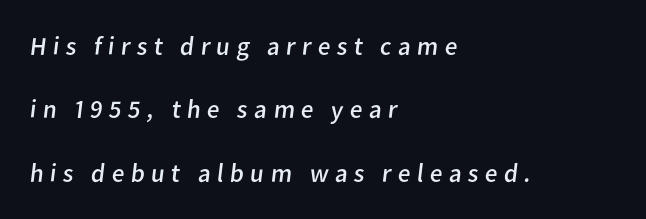
This rendering uses left alignment, leaving the right contour irregular. The passage shown stacks its lines with a broad gap. Beneath every word, the page is bare. Honestly, the letter spacing is so wide it's the main thing you notice. The typeface has the unassuming heft of standard copy or less.
